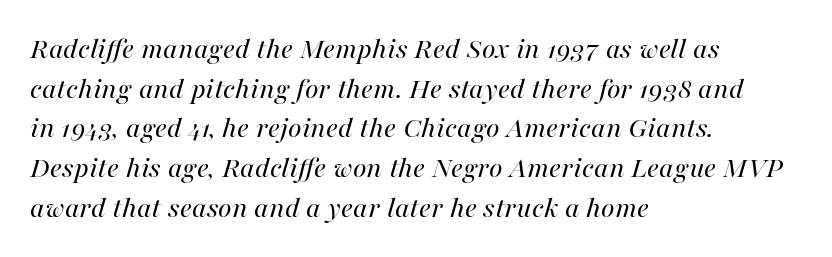
{"italic": "yes", "lean": "right", "slant_degrees": 16, "bold": "no", "weight": "regular", "width": "normal", "stroke_contrast": "high", "x_height": "medium", "monospaced": "no", "underline": "no", "align": "left", "line_spacing": "normal", "line_spacing_ratio": 1.28, "letter_spacing": "normal", "letter_spacing_em": 0.0, "glyph_px": 31}
